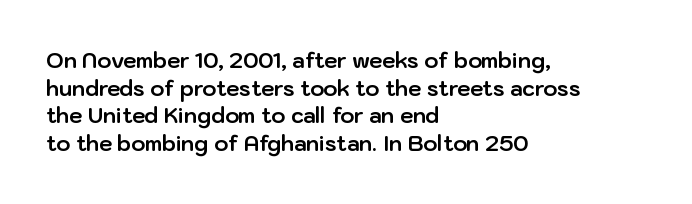
{"italic": "no", "bold": "yes", "underline": "no", "align": "left", "line_spacing": "normal", "line_spacing_ratio": 1.32, "letter_spacing": "normal", "letter_spacing_em": 0.0, "glyph_px": 21}
